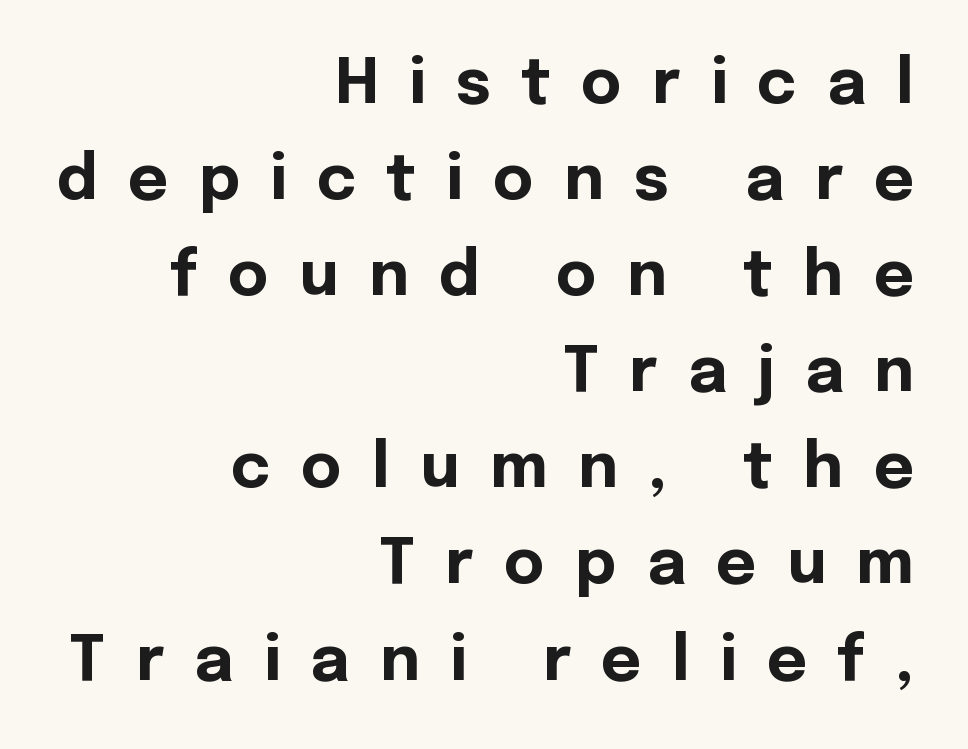
Q: Is the text bold? A: Yes.
Q: Is the text italic (slanted)? A: No, it is upright.
Q: Is the typeface a serif or a sans-serif typeface? A: Sans-serif.
Q: Is the text underlined? A: No.
Q: How is the paragraph aligned? A: Right-aligned.
Q: Is the spacing between letters normal or unusually wide? A: Unusually wide.
Q: Is the spacing between lines tight, normal or loose? A: Normal.
Q: Width (condensed, normal, or wide)? A: Normal.
Q: x-height? A: Medium.
Q: Monospaced? A: No.
